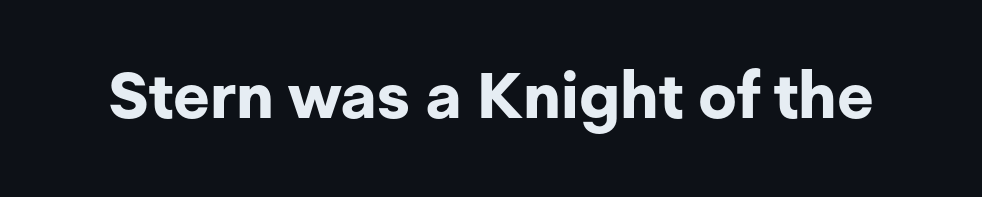
Is the letter spacing exaggerated? No — it looks like the ordinary default. Honestly, there is no underline to notice here at all. Is this a fixed-width face? No — the glyphs have proportional, varying widths. This sample uses a sans-serif face. Every character sits straight up, as roman type does.
